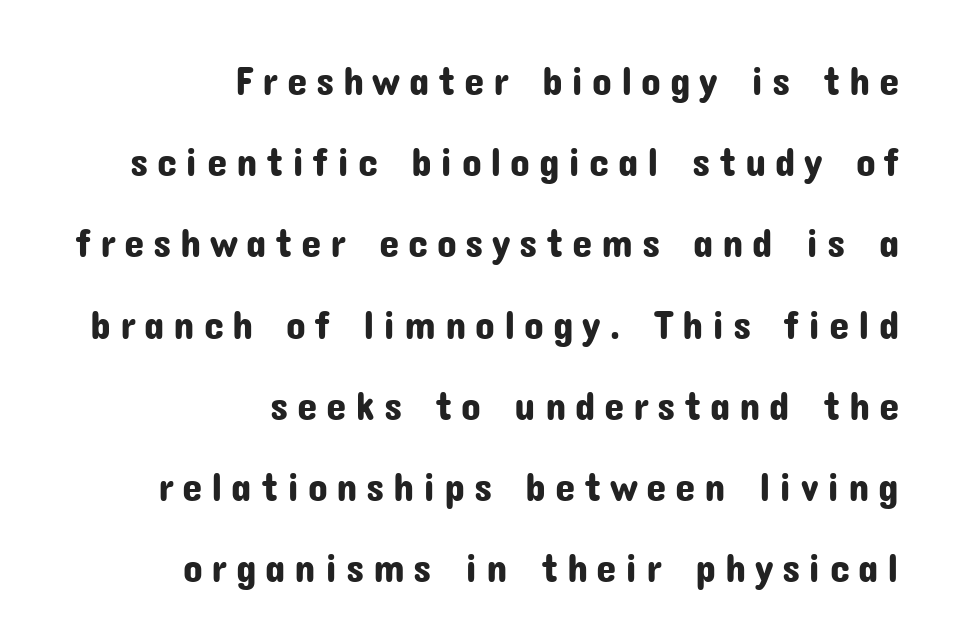
{"serif": "no", "italic": "no", "width": "normal", "stroke_contrast": "low", "x_height": "medium", "monospaced": "no", "underline": "no", "align": "right", "line_spacing": "loose", "line_spacing_ratio": 1.98, "letter_spacing": "wide", "letter_spacing_em": 0.21, "glyph_px": 41}
